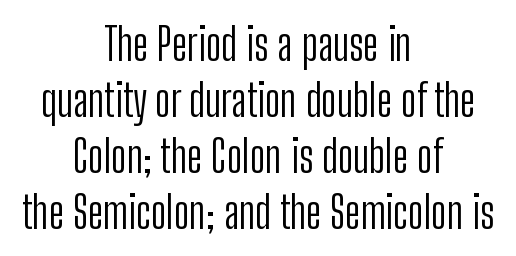
Q: Is the text bold? A: No.
Q: Is the text italic (slanted)? A: No, it is upright.
Q: Is the typeface a serif or a sans-serif typeface? A: Sans-serif.
Q: Is the text underlined? A: No.
Q: How is the paragraph aligned? A: Centered.
Q: Is the spacing between letters normal or unusually wide? A: Normal.
Q: Is the spacing between lines tight, normal or loose? A: Normal.
Q: Width (condensed, normal, or wide)? A: Condensed.
Q: Stroke contrast? A: Low.
Q: x-height? A: Medium.
Q: Monospaced? A: No.
